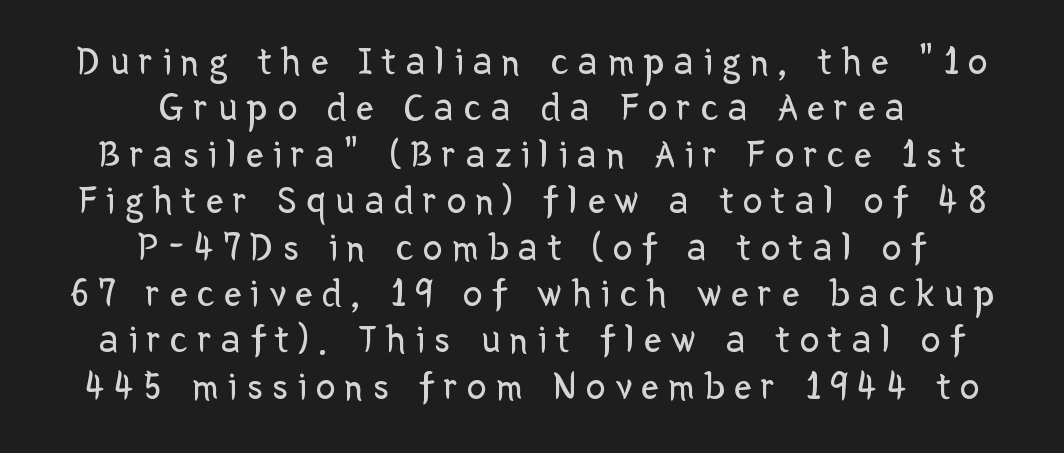
Q: Is the text bold? A: No.
Q: Is the text italic (slanted)? A: No, it is upright.
Q: Is the typeface a serif or a sans-serif typeface? A: Sans-serif.
Q: Is the text underlined? A: No.
Q: How is the paragraph aligned? A: Centered.
Q: Is the spacing between letters normal or unusually wide? A: Unusually wide.
Q: Width (condensed, normal, or wide)? A: Normal.
Q: Stroke contrast? A: Low.
Q: x-height? A: Medium.
Q: Monospaced? A: No.
